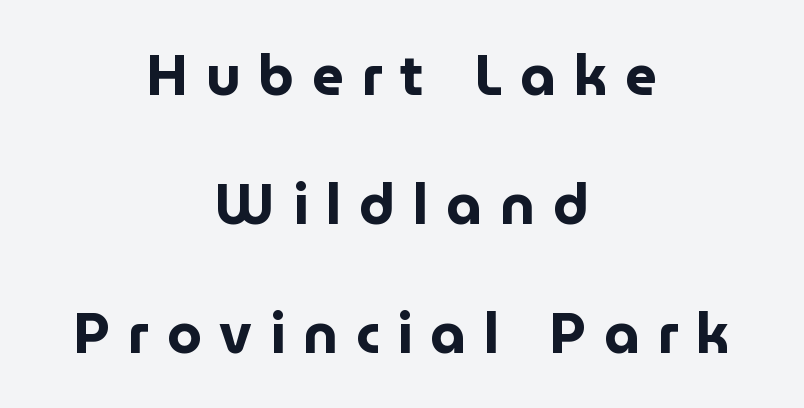
Vertical strokes here are truly vertical. This block would shrink considerably if given ordinary leading; it's expanded now. Glance below the letters and you will spot only blank space. The whitespace from short lines is split evenly between both sides.
